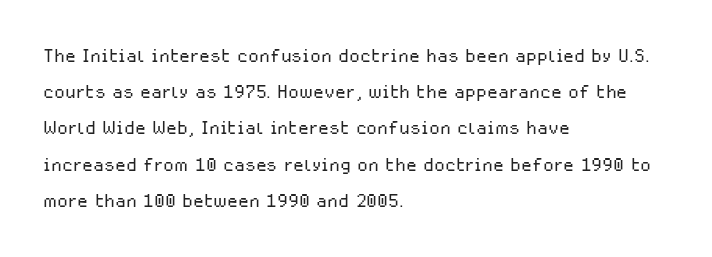
{"italic": "no", "bold": "no", "underline": "no", "align": "left", "line_spacing": "normal", "line_spacing_ratio": 1.45, "letter_spacing": "normal", "letter_spacing_em": 0.0, "glyph_px": 25}
